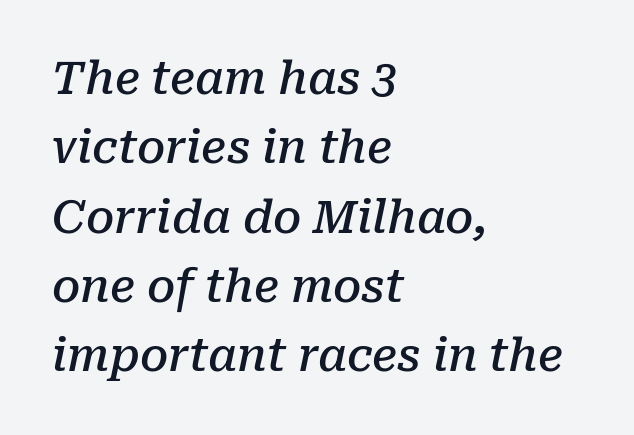
The image shows 45 px semibold serif type, italic (leaning right); set left-aligned, normal line spacing (1.54x), normal letter spacing, not underlined; low stroke contrast and a medium x-height.
